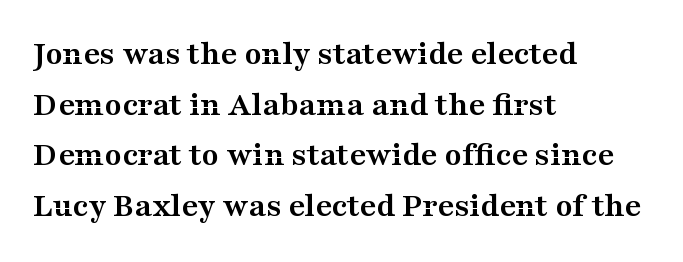
Q: Is the text bold? A: Yes.
Q: Is the text italic (slanted)? A: No, it is upright.
Q: Is the typeface a serif or a sans-serif typeface? A: Serif.
Q: Is the text underlined? A: No.
Q: How is the paragraph aligned? A: Left-aligned.
Q: Is the spacing between letters normal or unusually wide? A: Normal.
Q: Is the spacing between lines tight, normal or loose? A: Normal.
Q: Width (condensed, normal, or wide)? A: Wide.
Q: Stroke contrast? A: Medium.
Q: x-height? A: Medium.
Q: Monospaced? A: No.
